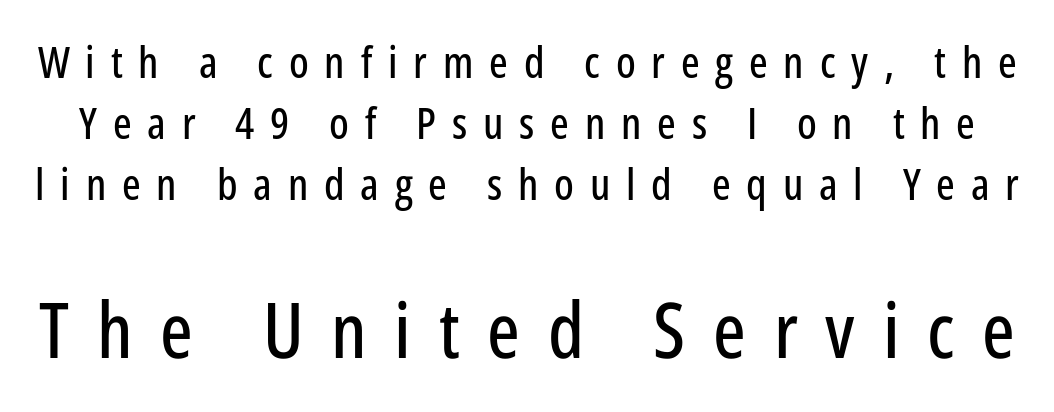
The specimen omits any rule beneath the text block's lines. Check where the strokes stop: nothing finishes them off — pure sans. Honestly, the letter spacing is so wide it's the main thing you notice. Character size in the trailing block exceeds that of the leading block.
